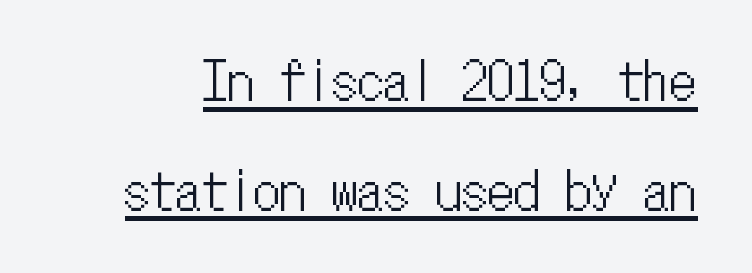
{"italic": "no", "width": "condensed", "stroke_contrast": "low", "x_height": "medium", "monospaced": "yes", "underline": "yes", "line_spacing": "loose", "line_spacing_ratio": 2.11, "letter_spacing": "normal", "letter_spacing_em": 0.0, "glyph_px": 52}
